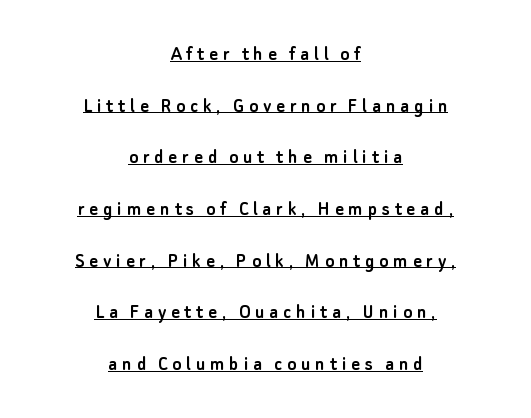
The image shows 21 px text type, upright; set centered, loose line spacing (2.46x), unusually wide letter spacing (+0.23 em), underlined.
